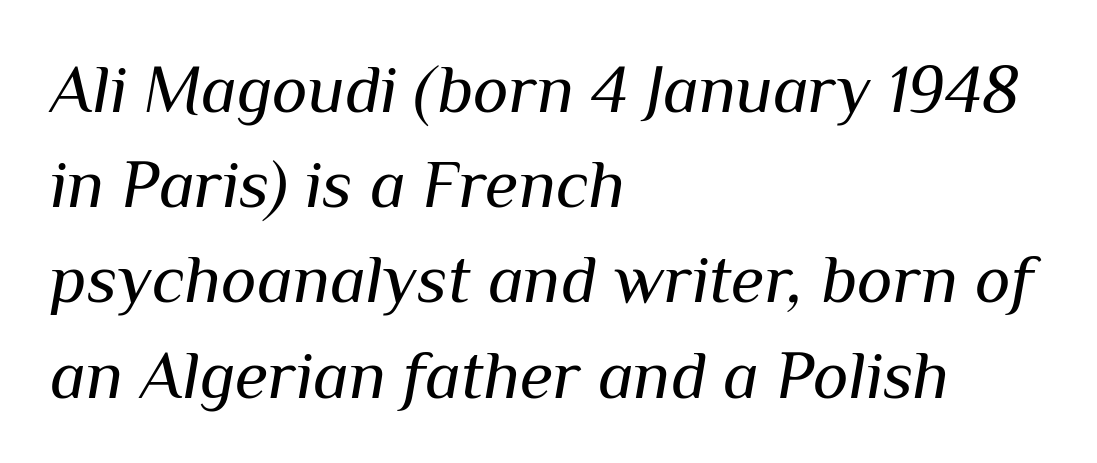
Q: Is the text bold? A: No.
Q: Is the text italic (slanted)? A: Yes, it leans right by about 10 degrees.
Q: Is the text underlined? A: No.
Q: How is the paragraph aligned? A: Left-aligned.
Q: Is the spacing between letters normal or unusually wide? A: Normal.
Q: Is the spacing between lines tight, normal or loose? A: Normal.
Q: Width (condensed, normal, or wide)? A: Normal.
Q: Stroke contrast? A: Medium.
Q: x-height? A: Medium.
Q: Monospaced? A: No.
